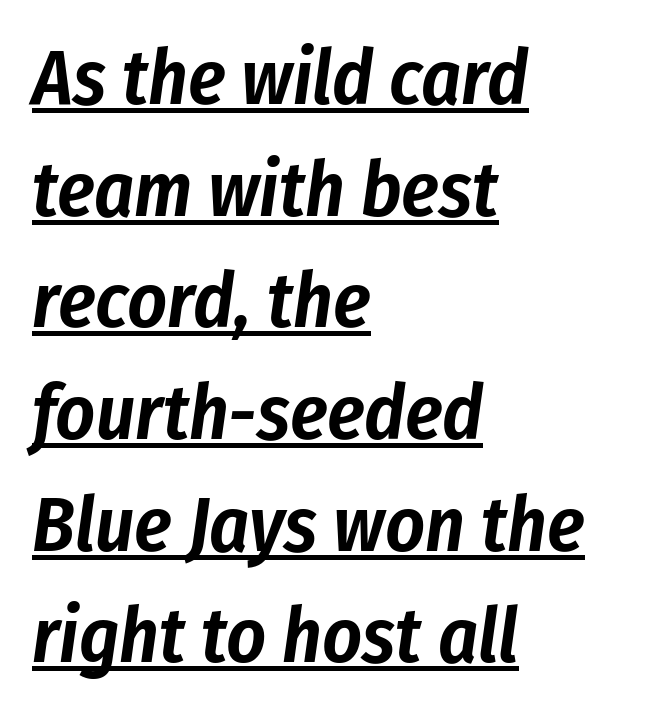
The paragraph has a hard left edge and a soft right edge. The letters advance in unequal steps, a hallmark of proportional type. One glance says typical: line gaps are just what's usual. You could call the tracking neutral — neither tight nor loose.
